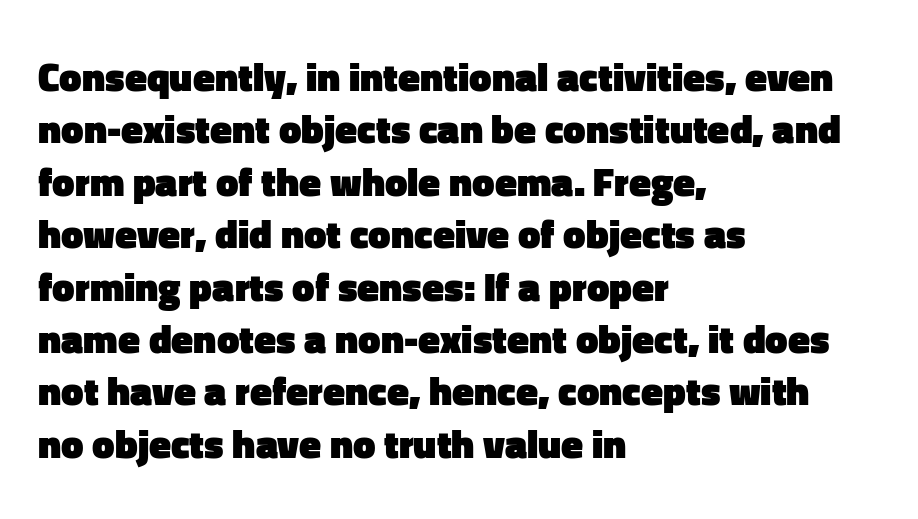
The image shows 40 px heavy sans-serif type, upright; set left-aligned, normal line spacing (1.31x), normal letter spacing, not underlined; low stroke contrast and a medium x-height.
